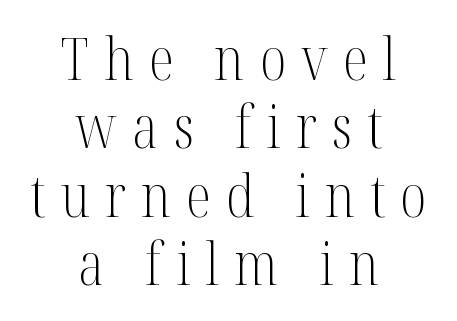
The image shows 58 px light, condensed serif type, upright; set centered, line spacing 1.18x, unusually wide letter spacing (+0.26 em), not underlined; medium stroke contrast and a medium x-height.
